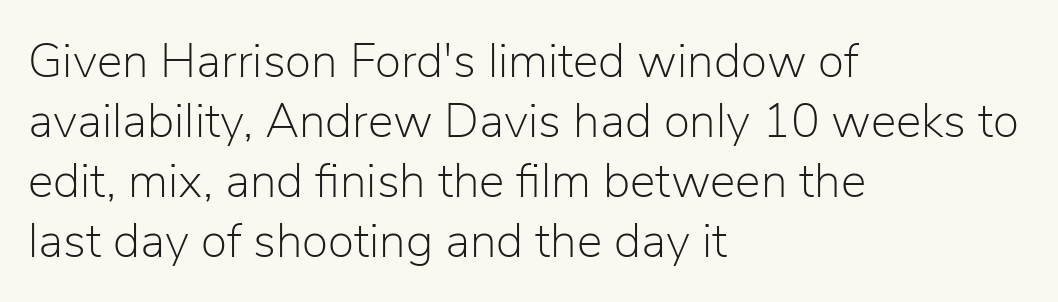
Q: Is the text bold? A: No.
Q: Is the text italic (slanted)? A: No, it is upright.
Q: Is the typeface a serif or a sans-serif typeface? A: Sans-serif.
Q: Is the text underlined? A: No.
Q: How is the paragraph aligned? A: Left-aligned.
Q: Is the spacing between letters normal or unusually wide? A: Normal.
Q: Is the spacing between lines tight, normal or loose? A: Normal.
Q: Width (condensed, normal, or wide)? A: Normal.
Q: Stroke contrast? A: Low.
Q: x-height? A: Medium.
Q: Monospaced? A: No.
